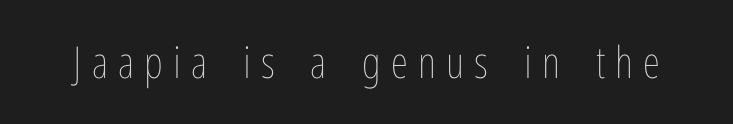
{"italic": "no", "bold": "no", "weight": "thin", "width": "condensed", "stroke_contrast": "low", "x_height": "medium", "monospaced": "no", "underline": "no", "letter_spacing": "wide", "letter_spacing_em": 0.23, "glyph_px": 44}
